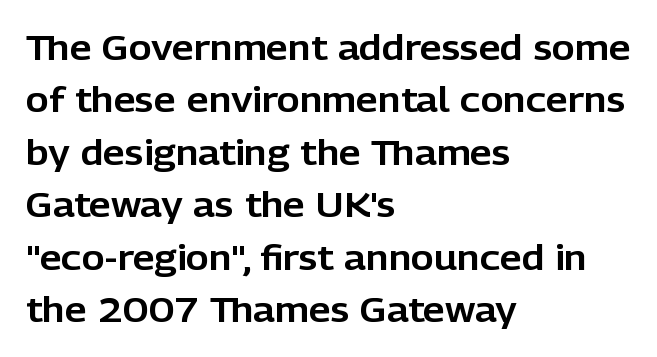
{"serif": "no", "italic": "no", "width": "normal", "stroke_contrast": "low", "x_height": "medium", "monospaced": "no", "underline": "no", "align": "left", "line_spacing": "normal", "line_spacing_ratio": 1.5, "letter_spacing": "normal", "letter_spacing_em": 0.0, "glyph_px": 35}
